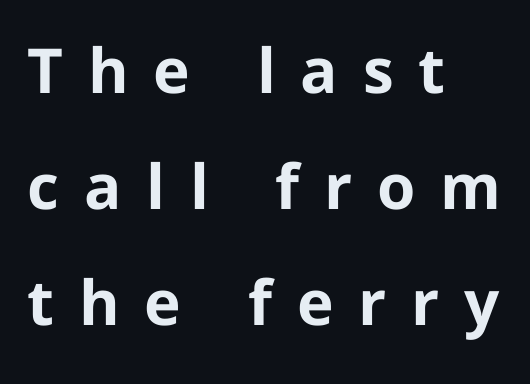
{"serif": "no", "italic": "no", "bold": "yes", "weight": "bold", "width": "normal", "stroke_contrast": "low", "x_height": "medium", "monospaced": "no", "underline": "no", "align": "left", "line_spacing_ratio": 1.87, "letter_spacing": "wide", "letter_spacing_em": 0.4, "glyph_px": 62}
